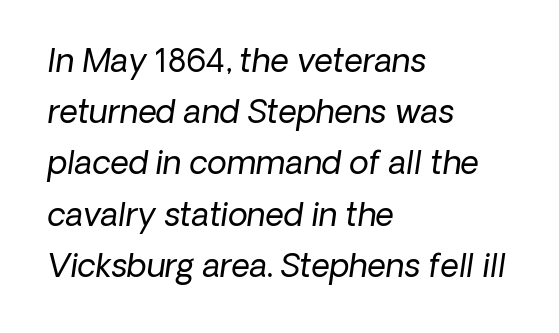
{"serif": "no", "bold": "no", "weight": "regular", "width": "normal", "stroke_contrast": "low", "x_height": "medium", "monospaced": "no", "underline": "no", "align": "left", "line_spacing": "normal", "line_spacing_ratio": 1.6, "letter_spacing": "normal", "letter_spacing_em": 0.0, "glyph_px": 32}
